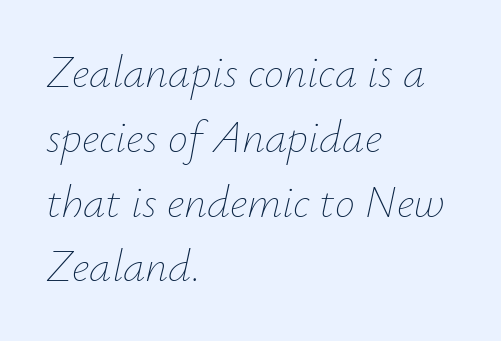
Q: Is the text bold? A: No.
Q: Is the text italic (slanted)? A: Yes, it leans right by about 12 degrees.
Q: Is the text underlined? A: No.
Q: How is the paragraph aligned? A: Left-aligned.
Q: Is the spacing between letters normal or unusually wide? A: Normal.
Q: Is the spacing between lines tight, normal or loose? A: Normal.
Q: Width (condensed, normal, or wide)? A: Normal.
Q: Stroke contrast? A: Low.
Q: x-height? A: Small.
Q: Monospaced? A: No.
